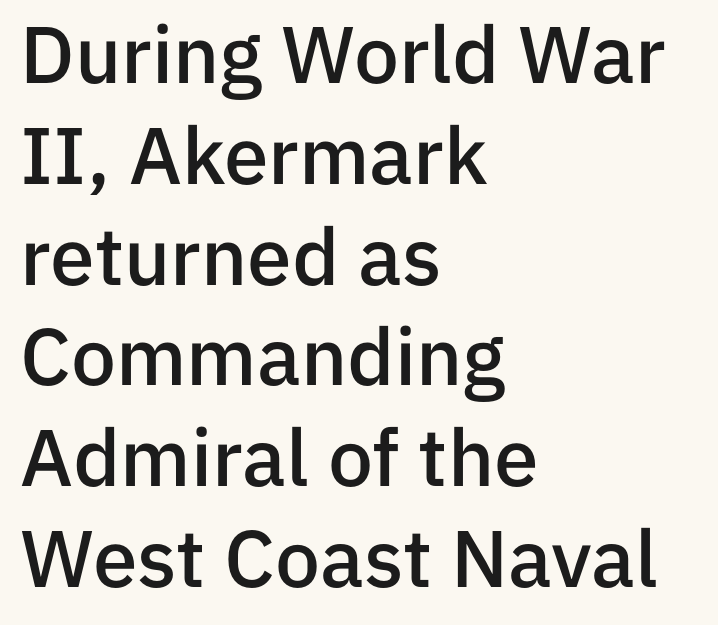
The image shows 80 px semibold sans-serif type, upright; set left-aligned, normal line spacing (1.26x), normal letter spacing, not underlined; low stroke contrast and a medium x-height.
